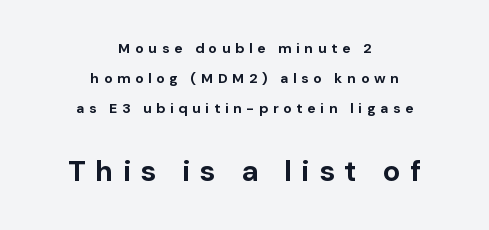
Q: Is the text bold? A: Yes.
Q: Is the text italic (slanted)? A: No, it is upright.
Q: Is the typeface a serif or a sans-serif typeface? A: Sans-serif.
Q: Is the text underlined? A: No.
Q: How is the paragraph aligned? A: Centered.
Q: Is the spacing between letters normal or unusually wide? A: Unusually wide.
Q: Is the spacing between lines tight, normal or loose? A: Loose.
Q: Which block of text is set in a larger size, the first (top) or the second (bottom)? A: The second (bottom) one.
Q: Width (condensed, normal, or wide)? A: Normal.
Q: Stroke contrast? A: Low.
Q: x-height? A: Medium.
Q: Monospaced? A: No.
